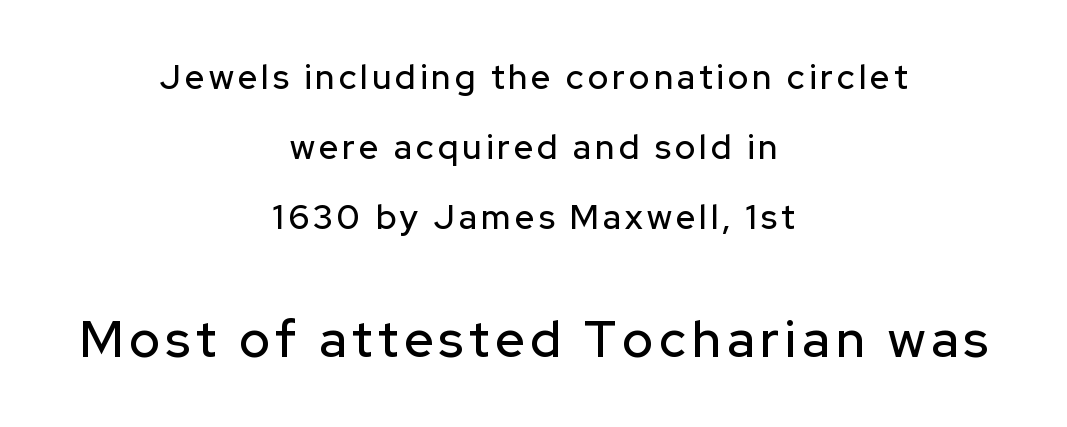
{"serif": "no", "italic": "no", "width": "normal", "stroke_contrast": "low", "x_height": "medium", "monospaced": "no", "underline": "no", "align": "center", "line_spacing": "loose", "line_spacing_ratio": 2.06, "larger_block": "second", "size_ratio": 1.5, "glyph_px": 51}
